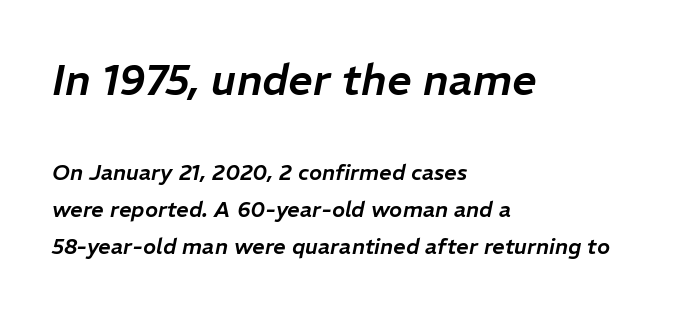
Compared with a centered layout, this one pins lines to the left instead. A typesetter would call this proportional, since set widths differ per character. Characters are canted at an angle relative to the baseline's perpendicular. The face used here is rendered with its standard letterfit. Underline: absent.
